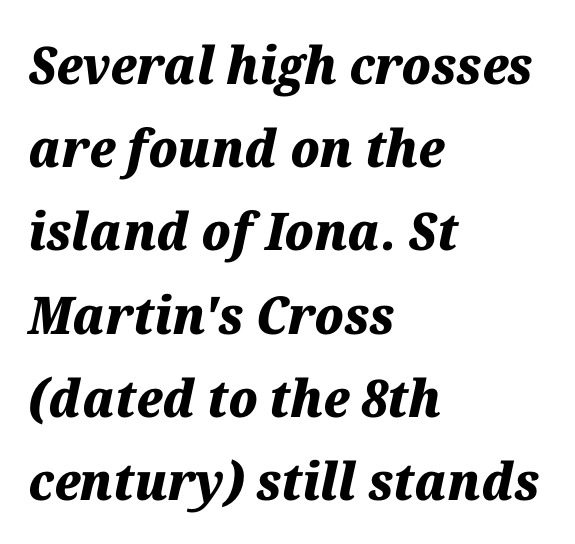
{"italic": "yes", "lean": "right", "slant_degrees": 12, "bold": "yes", "weight": "heavy", "width": "normal", "stroke_contrast": "medium", "x_height": "medium", "monospaced": "no", "underline": "no", "align": "left", "line_spacing": "normal", "line_spacing_ratio": 1.6, "letter_spacing": "normal", "letter_spacing_em": 0.0, "glyph_px": 52}
